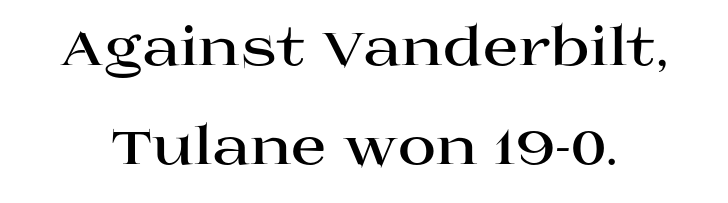
The image shows 53 px bold, wide serif type, upright; set line spacing 1.86x, normal letter spacing, not underlined; high stroke contrast and a large x-height.
